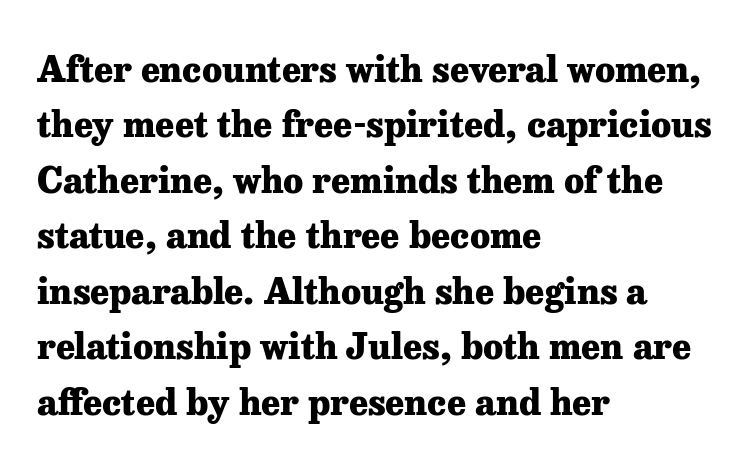
The image shows 36 px heavy serif type, upright; set left-aligned, normal line spacing (1.54x), normal letter spacing, not underlined; low stroke contrast and a medium x-height.
